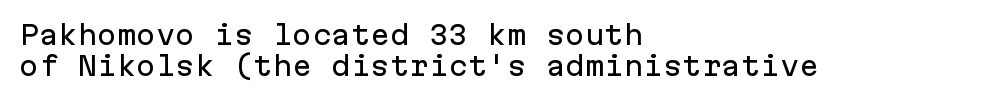
The image shows 26 px text type, upright; set left-aligned, line spacing 1.21x, normal letter spacing, not underlined.
